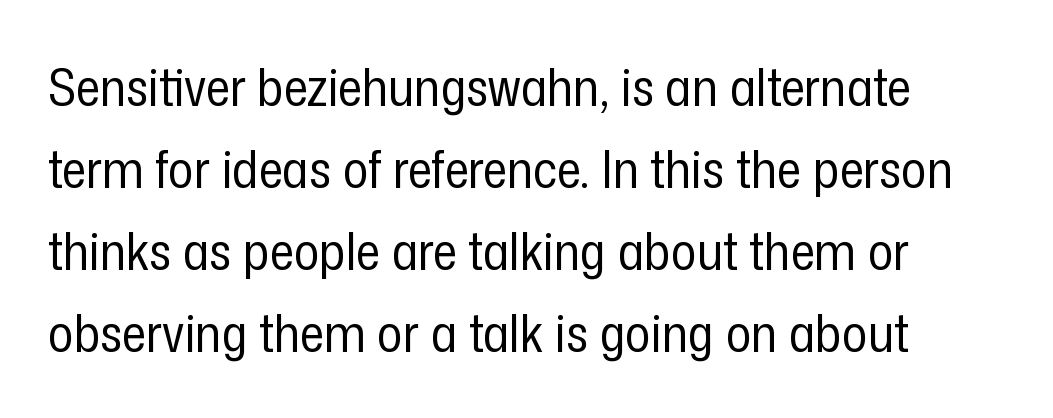
The image shows 53 px regular-weight, condensed sans-serif type, upright; set left-aligned, normal line spacing (1.55x), normal letter spacing, not underlined; low stroke contrast and a medium x-height.
